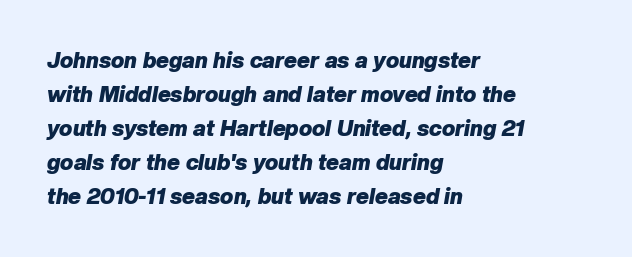
Q: Is the text bold? A: Yes.
Q: Is the text italic (slanted)? A: Yes, it leans right by about 10 degrees.
Q: Is the text underlined? A: No.
Q: How is the paragraph aligned? A: Left-aligned.
Q: Is the spacing between letters normal or unusually wide? A: Normal.
Q: Is the spacing between lines tight, normal or loose? A: Normal.
